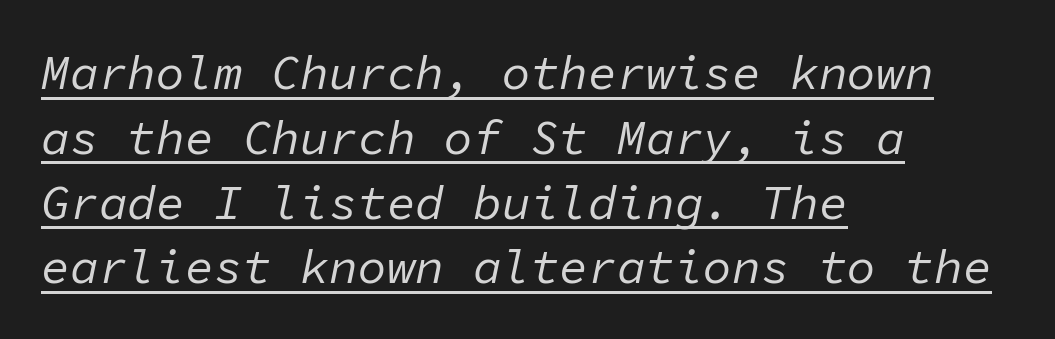
The typesetter has applied underlining to the passage shown. Horizontal bands of white between lines are of average thickness. Look at the tracking — it's just the regular setting, nothing added. Horizontal alignment here is leftward, the default for most running prose. Slant detected: the letters are inclined.
